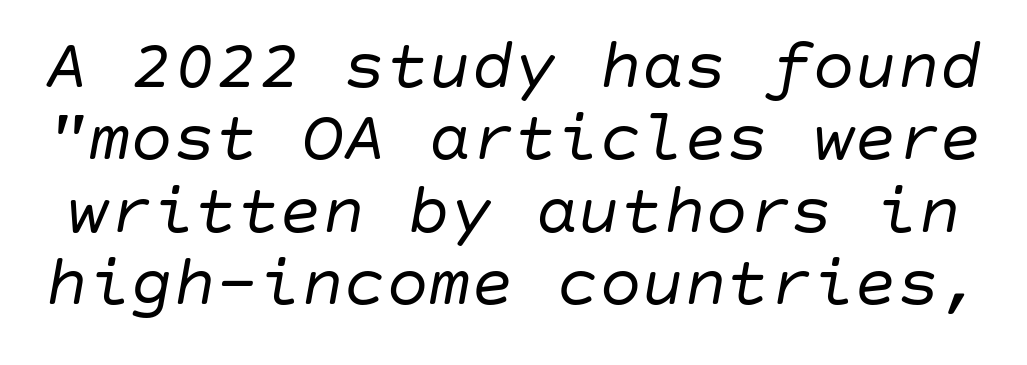
Q: Is the text bold? A: No.
Q: Is the text italic (slanted)? A: Yes, it leans right by about 10 degrees.
Q: Is the text underlined? A: No.
Q: Is the spacing between letters normal or unusually wide? A: Normal.
Q: Is the spacing between lines tight, normal or loose? A: Tight.
Q: Width (condensed, normal, or wide)? A: Normal.
Q: Stroke contrast? A: Low.
Q: x-height? A: Large.
